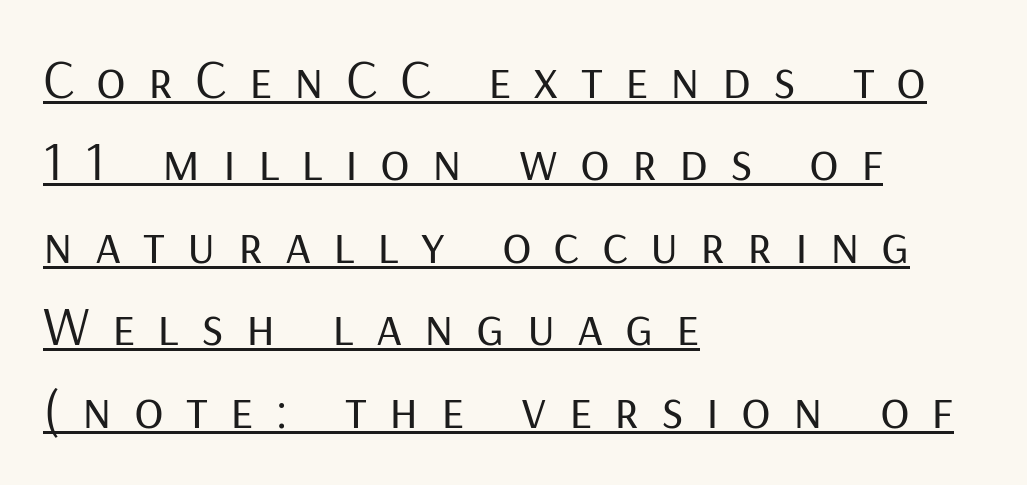
Q: Is the text bold? A: No.
Q: Is the text italic (slanted)? A: No, it is upright.
Q: Is the typeface a serif or a sans-serif typeface? A: Sans-serif.
Q: Is the text underlined? A: Yes.
Q: How is the paragraph aligned? A: Left-aligned.
Q: Is the spacing between letters normal or unusually wide? A: Unusually wide.
Q: Is the spacing between lines tight, normal or loose? A: Normal.
Q: Width (condensed, normal, or wide)? A: Normal.
Q: Stroke contrast? A: Low.
Q: x-height? A: Medium.
Q: Monospaced? A: No.
